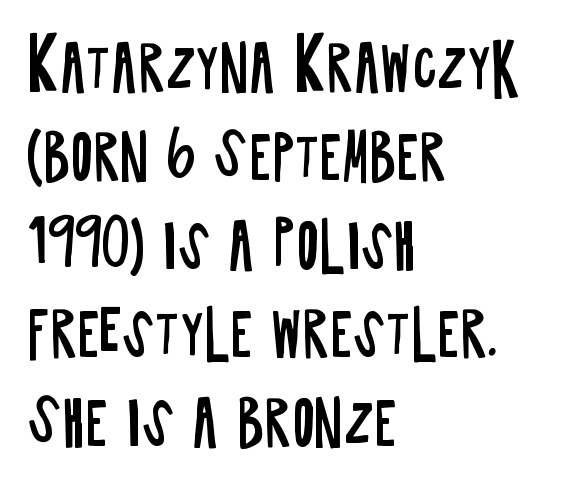
Short and long lines alike share a common starting point at left. Quick note: underline off. This block has exactly the height ordinary leading produces. The text was rendered using a sans face with plain stroke endings. The strokes carry an ordinary text weight at most.
